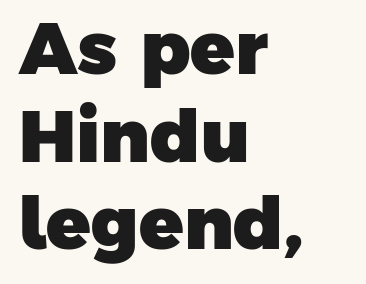
The image shows 73 px heavy sans-serif type; set left-aligned, line spacing 1.2x, normal letter spacing, not underlined; low stroke contrast and a medium x-height.
